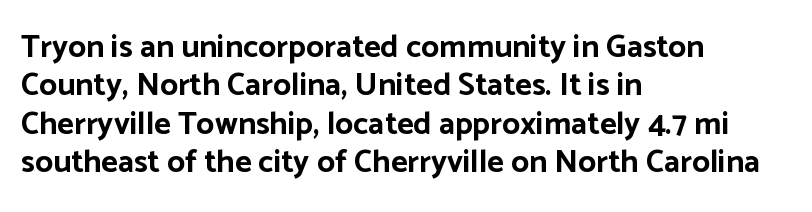
Q: Is the text bold? A: Yes.
Q: Is the text italic (slanted)? A: No, it is upright.
Q: Is the typeface a serif or a sans-serif typeface? A: Sans-serif.
Q: Is the text underlined? A: No.
Q: How is the paragraph aligned? A: Left-aligned.
Q: Is the spacing between letters normal or unusually wide? A: Normal.
Q: Width (condensed, normal, or wide)? A: Normal.
Q: Stroke contrast? A: Low.
Q: x-height? A: Medium.
Q: Monospaced? A: No.
